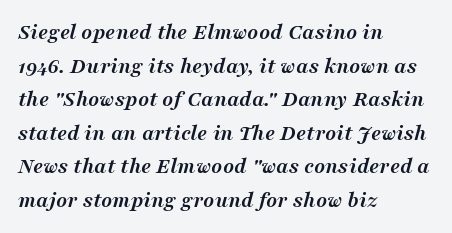
The letterforms sit shoulder to shoulder at normal distance. Italic: yes, the glyphs are oblique. Compared with a centered layout, this one pins lines to the left instead. This block has exactly the height ordinary leading produces.
